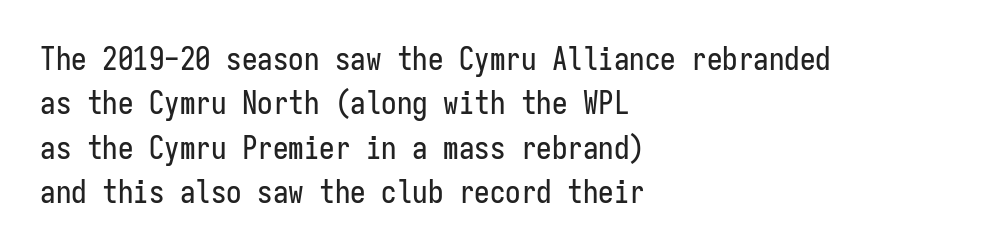
Q: Is the text italic (slanted)? A: No, it is upright.
Q: Is the typeface a serif or a sans-serif typeface? A: Sans-serif.
Q: Is the text underlined? A: No.
Q: How is the paragraph aligned? A: Left-aligned.
Q: Is the spacing between letters normal or unusually wide? A: Normal.
Q: Is the spacing between lines tight, normal or loose? A: Normal.
Q: Width (condensed, normal, or wide)? A: Condensed.
Q: Stroke contrast? A: Low.
Q: x-height? A: Medium.
Q: Monospaced? A: Yes.
